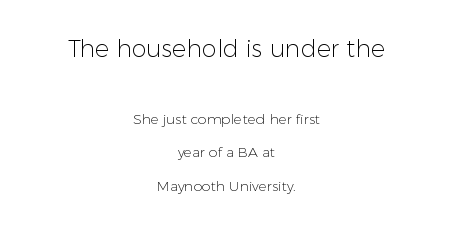
The image shows 24 px text type, upright; set centered, loose line spacing (2.4x), normal letter spacing, not underlined; the first (top) block is 1.71x larger.
